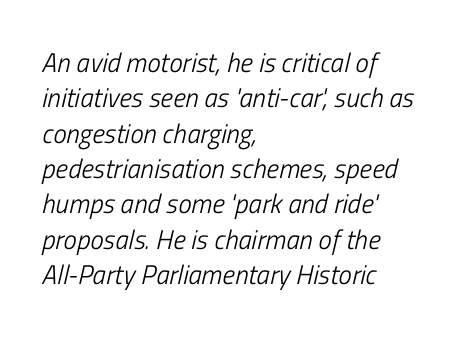
{"italic": "yes", "lean": "right", "slant_degrees": 13, "bold": "no", "underline": "no", "align": "left", "line_spacing": "normal", "line_spacing_ratio": 1.31, "letter_spacing": "normal", "letter_spacing_em": 0.0, "glyph_px": 27}
